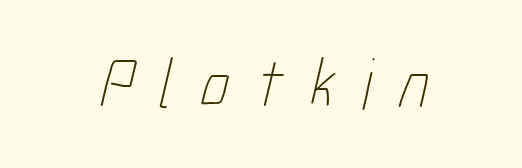
Q: Is the text bold? A: No.
Q: Is the text underlined? A: No.
Q: Is the spacing between letters normal or unusually wide? A: Unusually wide.
Q: Width (condensed, normal, or wide)? A: Condensed.
Q: Stroke contrast? A: Low.
Q: x-height? A: Medium.
Q: Monospaced? A: No.
